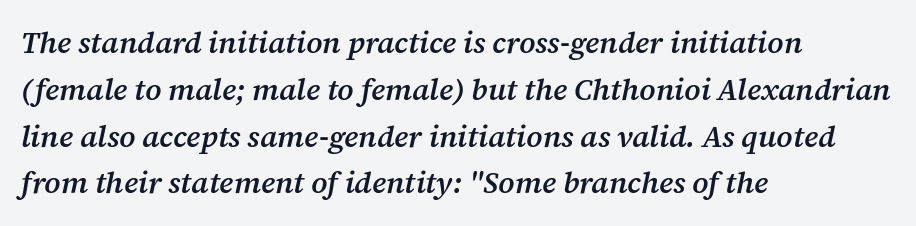
You could not count columns in this text — the font is proportionally spaced. Spacing between characters is what you'd get straight out of the box. Decoration check: the copy has no underline. Does the lettering tilt? It does — this is italic. Regular leading. I'd describe the lettering as semibold — firm but not a full bold.
